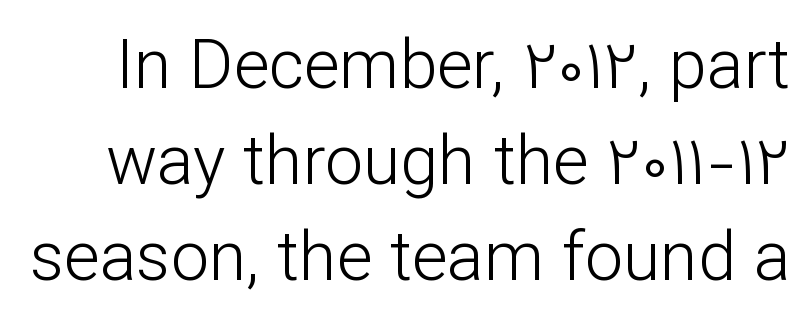
Q: Is the text bold? A: No.
Q: Is the text italic (slanted)? A: No, it is upright.
Q: Is the typeface a serif or a sans-serif typeface? A: Sans-serif.
Q: Is the text underlined? A: No.
Q: Is the spacing between letters normal or unusually wide? A: Normal.
Q: Is the spacing between lines tight, normal or loose? A: Normal.
Q: Width (condensed, normal, or wide)? A: Normal.
Q: Stroke contrast? A: Low.
Q: x-height? A: Medium.
Q: Monospaced? A: No.
